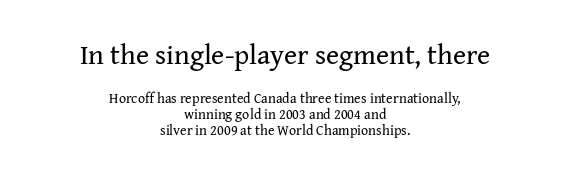
{"serif": "yes", "italic": "no", "bold": "no", "weight": "regular", "width": "normal", "stroke_contrast": "medium", "x_height": "medium", "monospaced": "no", "underline": "no", "align": "center", "line_spacing": "tight", "line_spacing_ratio": 1.14, "letter_spacing": "normal", "letter_spacing_em": 0.0, "larger_block": "first", "size_ratio": 2.0, "glyph_px": 28}
